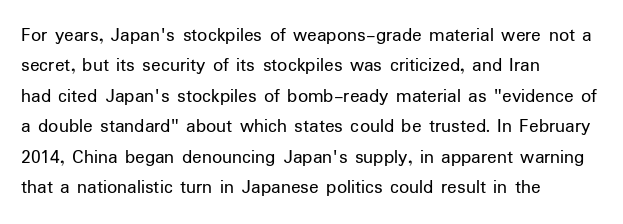
The image shows 20 px text type, upright; set left-aligned, normal line spacing (1.52x), normal letter spacing, not underlined.
